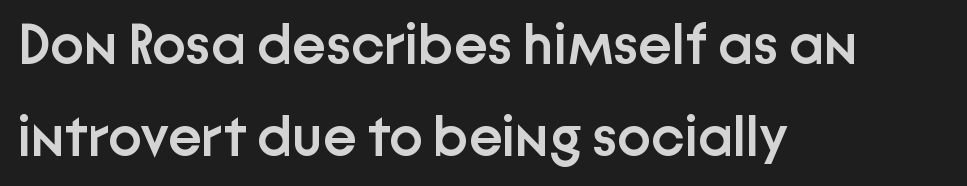
{"serif": "no", "italic": "no", "bold": "semi", "weight": "semibold", "width": "normal", "stroke_contrast": "low", "x_height": "medium", "monospaced": "no", "underline": "no", "align": "left", "line_spacing": "normal", "line_spacing_ratio": 1.61, "letter_spacing": "normal", "letter_spacing_em": 0.0, "glyph_px": 57}
